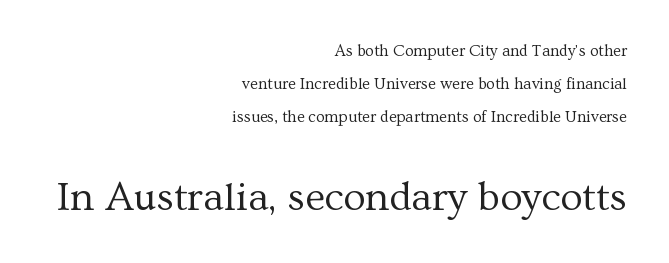
The later block is typeset at a bigger size than the earlier block. Typographically, this falls in the serif category. No extra ink here — the face is not bold. This rendering uses right alignment, leaving the left contour irregular. Posture: straight, roman, zero tilt.
